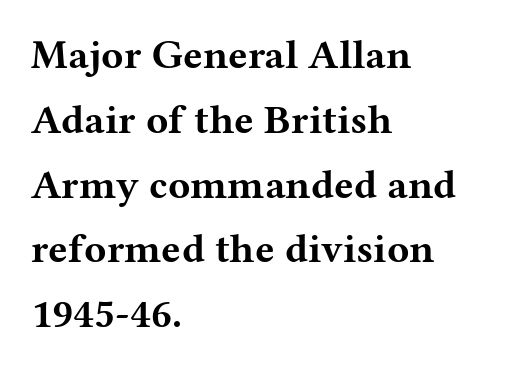
Look at the tracking — it's just the regular setting, nothing added. The vertical gap from one line to the next is medium. Any mark beneath the type? The region is blank. A student would call this left alignment; a typographer would say flush left, rag right. Regarding serifs, this sample has them. A typesetter would mark this as roman, not italic.
